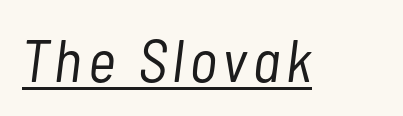
Q: Is the text bold? A: No.
Q: Is the text italic (slanted)? A: Yes, it leans right by about 7 degrees.
Q: Is the text underlined? A: Yes.
Q: Width (condensed, normal, or wide)? A: Condensed.
Q: Stroke contrast? A: Low.
Q: x-height? A: Medium.
Q: Monospaced? A: No.
